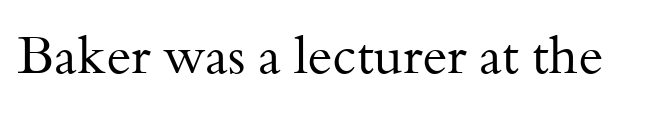
The image shows 53 px regular-weight serif type, upright; set normal letter spacing, not underlined; medium stroke contrast and a small x-height.
